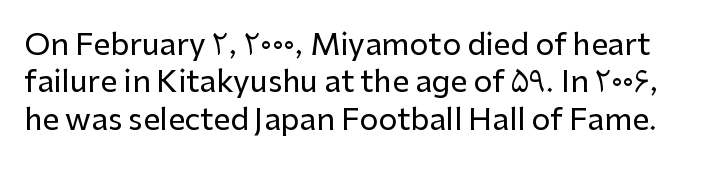
{"serif": "no", "italic": "no", "width": "normal", "stroke_contrast": "low", "x_height": "medium", "monospaced": "no", "underline": "no", "line_spacing": "normal", "line_spacing_ratio": 1.25, "letter_spacing": "normal", "letter_spacing_em": 0.0, "glyph_px": 30}
